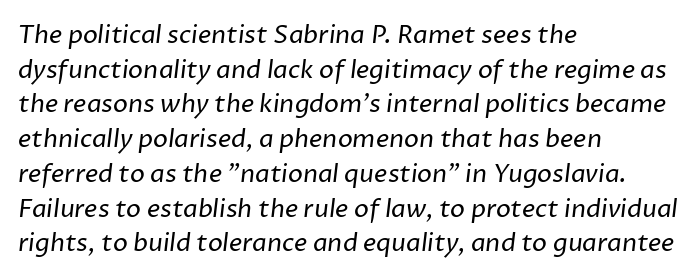
{"bold": "no", "underline": "no", "align": "left", "line_spacing": "normal", "line_spacing_ratio": 1.39, "letter_spacing": "normal", "letter_spacing_em": 0.0, "glyph_px": 25}
